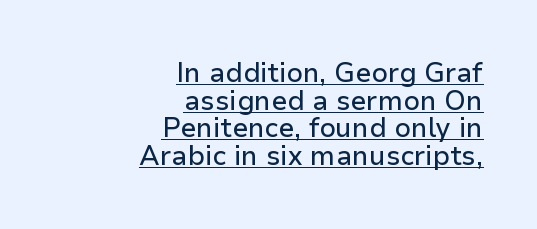
Q: Is the text italic (slanted)? A: No, it is upright.
Q: Is the text underlined? A: Yes.
Q: How is the paragraph aligned? A: Right-aligned.
Q: Is the spacing between letters normal or unusually wide? A: Normal.
Q: Is the spacing between lines tight, normal or loose? A: Tight.
